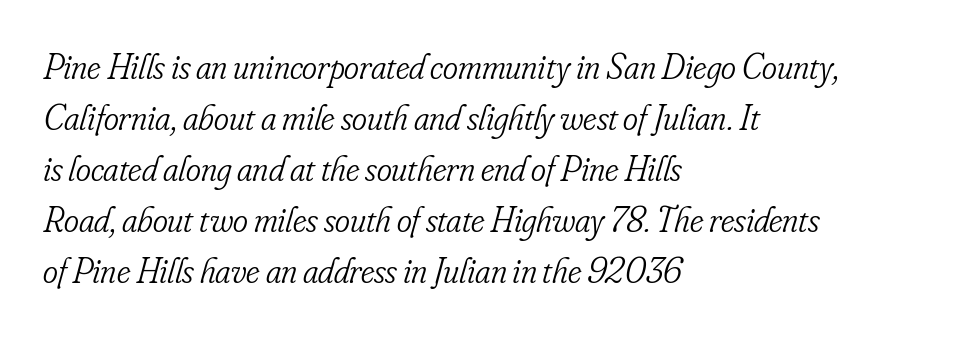
{"serif": "yes", "italic": "yes", "lean": "right", "slant_degrees": 16, "bold": "no", "weight": "light", "width": "condensed", "stroke_contrast": "low", "x_height": "small", "monospaced": "no", "underline": "no", "align": "left", "line_spacing": "normal", "line_spacing_ratio": 1.42, "letter_spacing": "normal", "letter_spacing_em": 0.0, "glyph_px": 36}
